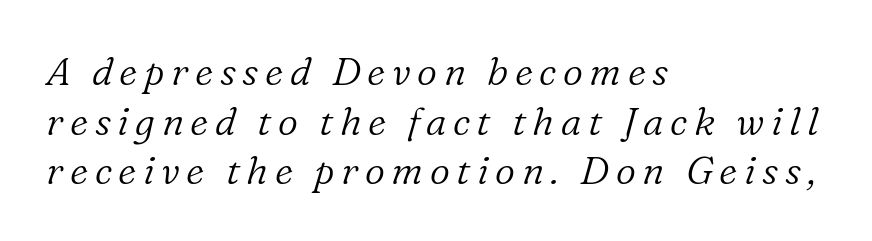
Think of a printed novel: that variable character pitch is what you see here. Only glyphs here, with clear space below each row. The letterforms sit at book weight or below. The passage shown leans; its letterforms are oblique. Where is the straight margin? On the left.
